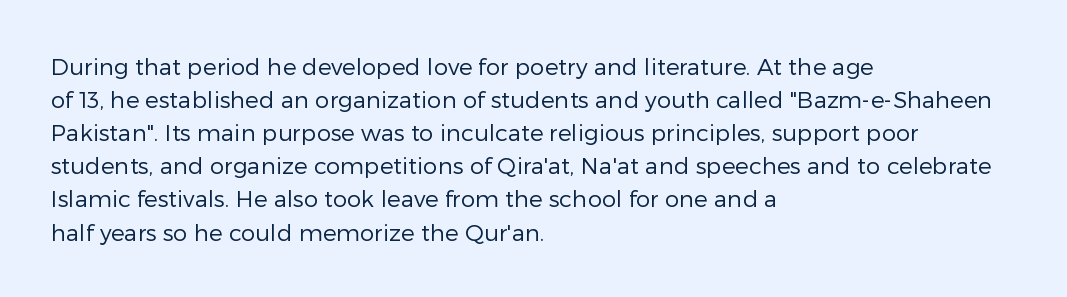
Q: Is the text bold? A: No.
Q: Is the text italic (slanted)? A: No, it is upright.
Q: Is the text underlined? A: No.
Q: How is the paragraph aligned? A: Left-aligned.
Q: Is the spacing between letters normal or unusually wide? A: Normal.
Q: Is the spacing between lines tight, normal or loose? A: Normal.
